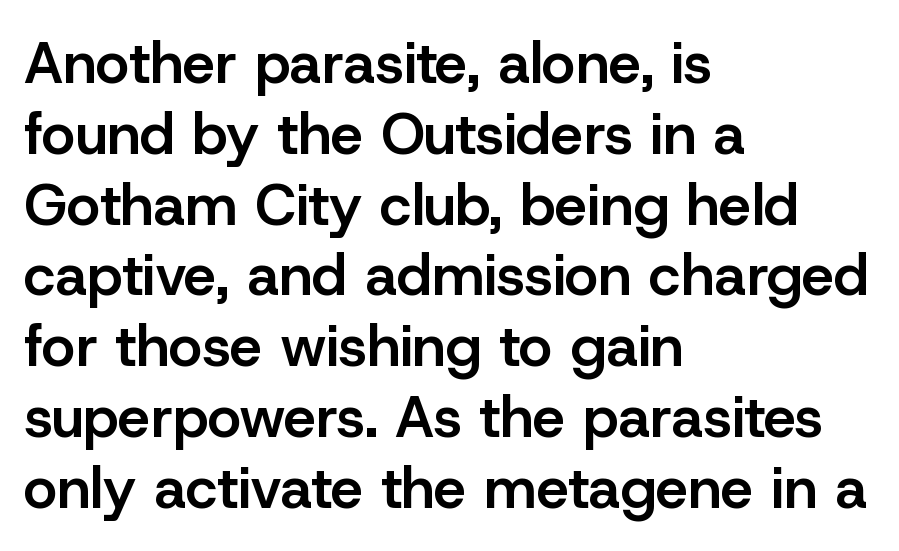
Q: Is the text bold? A: Semi-bold.
Q: Is the text italic (slanted)? A: No, it is upright.
Q: Is the typeface a serif or a sans-serif typeface? A: Sans-serif.
Q: Is the text underlined? A: No.
Q: How is the paragraph aligned? A: Left-aligned.
Q: Is the spacing between letters normal or unusually wide? A: Normal.
Q: Width (condensed, normal, or wide)? A: Normal.
Q: Stroke contrast? A: Low.
Q: x-height? A: Medium.
Q: Monospaced? A: No.
